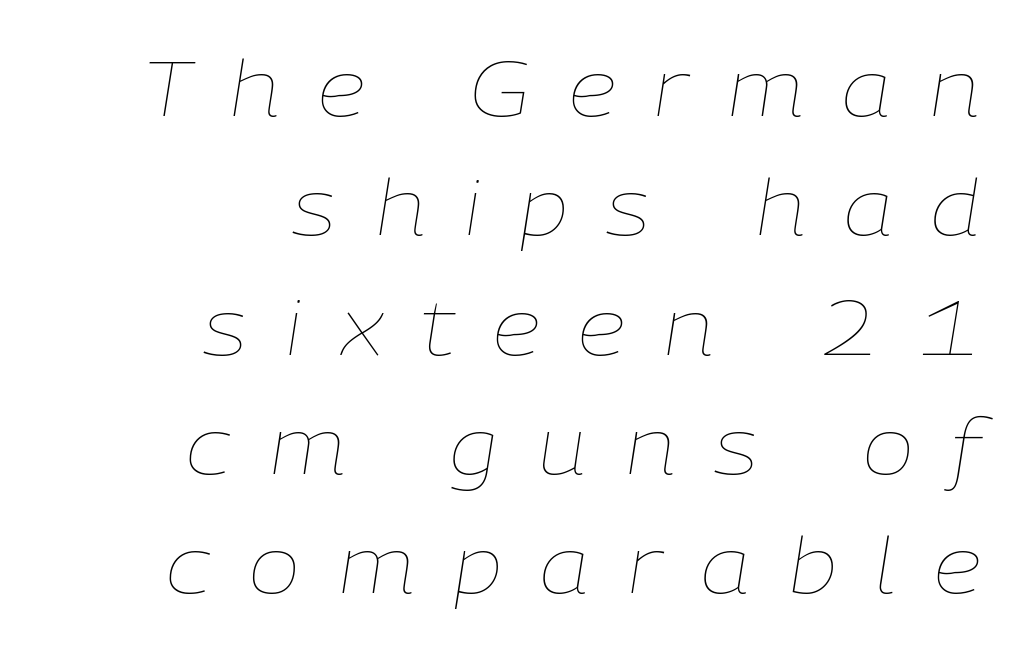
The image shows 77 px thin type, italic (leaning right); set right-aligned, normal line spacing (1.55x), unusually wide letter spacing (+0.5 em), not underlined; low stroke contrast and a medium x-height.
